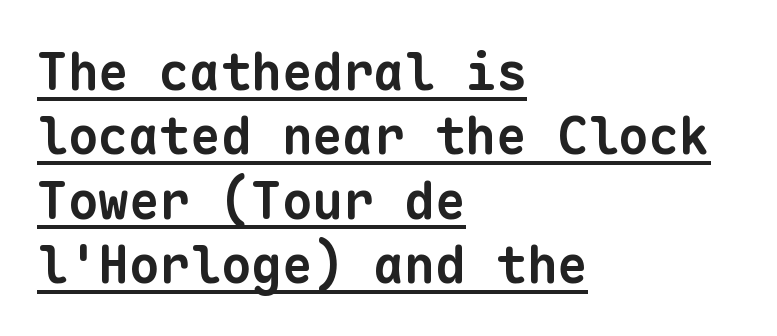
The image shows 51 px bold sans-serif type, monospaced; set left-aligned, normal line spacing (1.26x), normal letter spacing, underlined; low stroke contrast and a medium x-height.
